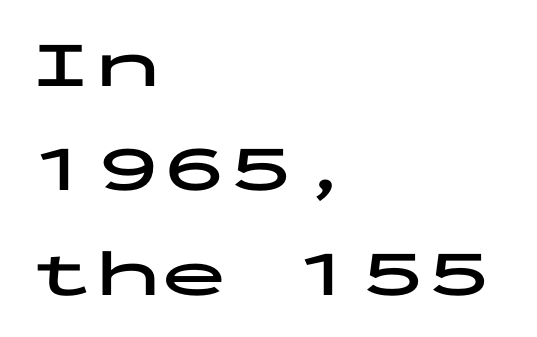
The image shows 66 px bold, wide sans-serif type, upright, monospaced; set left-aligned, normal line spacing (1.58x), normal letter spacing, not underlined; low stroke contrast and a medium x-height.
